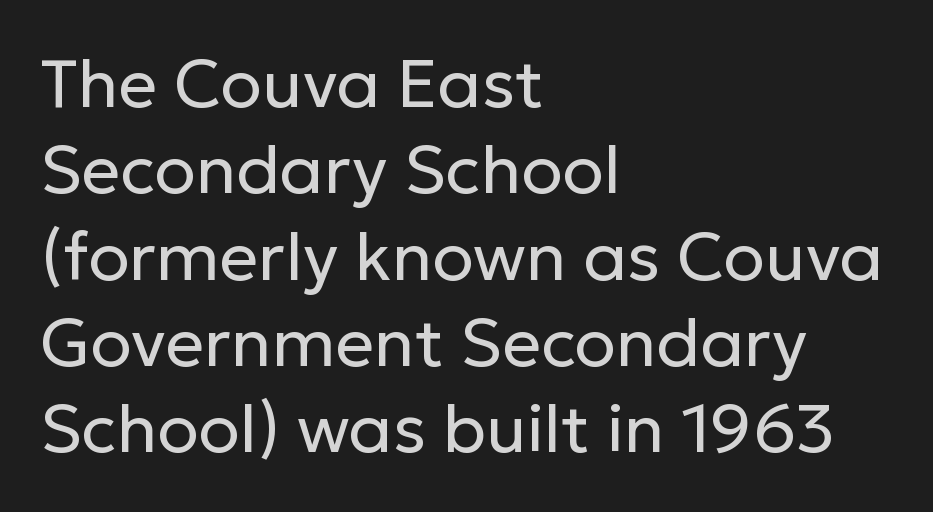
The image shows 68 px regular-weight sans-serif type, upright; set left-aligned, normal line spacing (1.27x), normal letter spacing, not underlined; low stroke contrast and a medium x-height.
